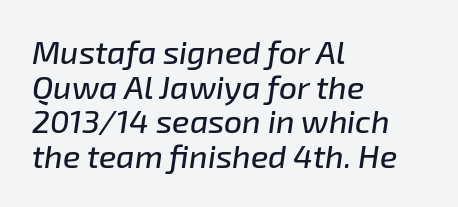
{"italic": "yes", "lean": "right", "slant_degrees": 8, "width": "normal", "stroke_contrast": "low", "x_height": "medium", "monospaced": "no", "underline": "no", "align": "left", "line_spacing": "tight", "line_spacing_ratio": 1.08, "letter_spacing": "normal", "letter_spacing_em": 0.0, "glyph_px": 32}
